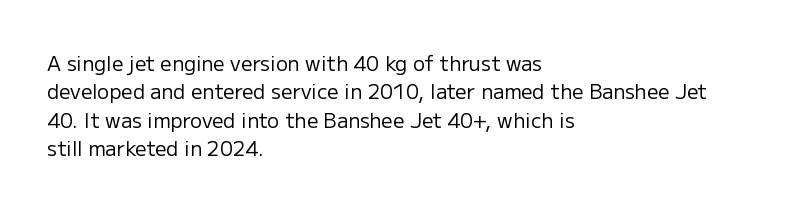
Q: Is the text bold? A: No.
Q: Is the text italic (slanted)? A: No, it is upright.
Q: Is the text underlined? A: No.
Q: How is the paragraph aligned? A: Left-aligned.
Q: Is the spacing between letters normal or unusually wide? A: Normal.
Q: Is the spacing between lines tight, normal or loose? A: Normal.
